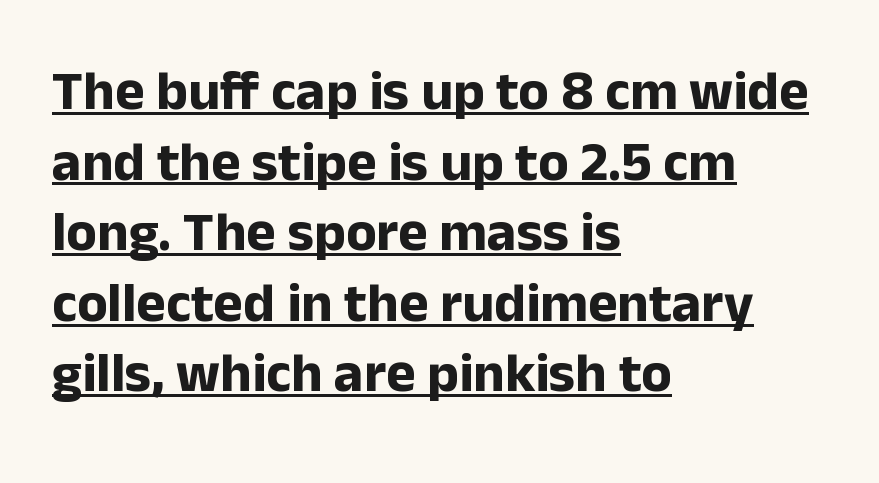
The image shows 56 px bold sans-serif type, upright; set left-aligned, normal line spacing (1.26x), normal letter spacing, underlined; low stroke contrast and a medium x-height.
